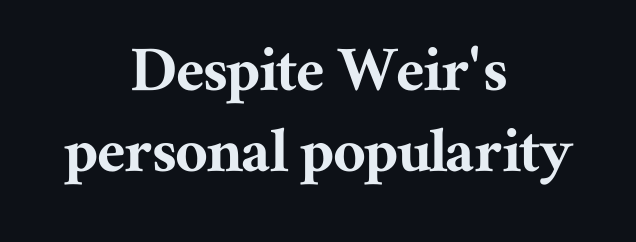
{"serif": "yes", "italic": "no", "width": "normal", "stroke_contrast": "medium", "x_height": "medium", "monospaced": "no", "underline": "no", "align": "center", "line_spacing": "tight", "line_spacing_ratio": 1.14, "letter_spacing": "normal", "letter_spacing_em": 0.0, "glyph_px": 71}
